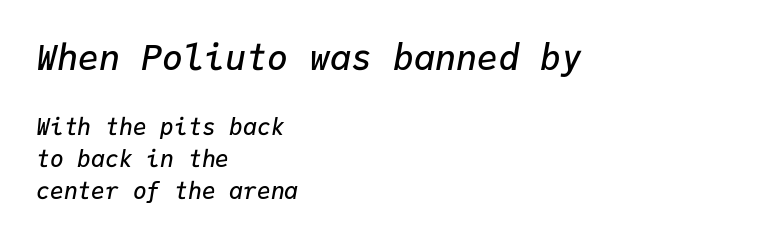
Q: Is the text bold? A: Semi-bold.
Q: Is the text italic (slanted)? A: Yes, it leans right by about 9 degrees.
Q: Is the text underlined? A: No.
Q: How is the paragraph aligned? A: Left-aligned.
Q: Is the spacing between letters normal or unusually wide? A: Normal.
Q: Is the spacing between lines tight, normal or loose? A: Normal.
Q: Which block of text is set in a larger size, the first (top) or the second (bottom)? A: The first (top) one.
Q: Width (condensed, normal, or wide)? A: Normal.
Q: Stroke contrast? A: Low.
Q: x-height? A: Medium.
Q: Monospaced? A: Yes.
